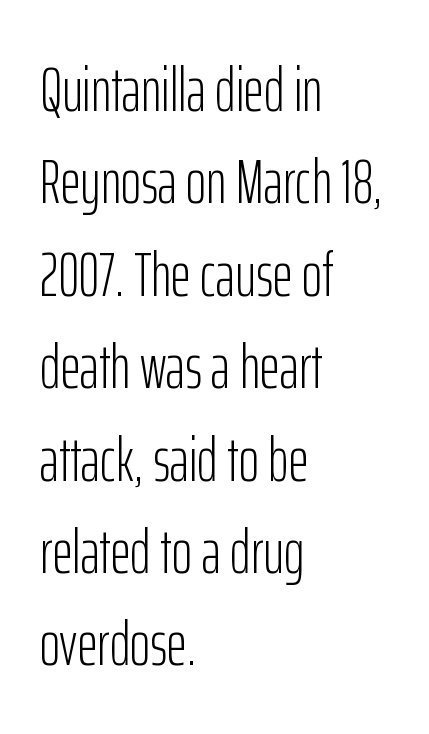
Do the letters lean? They stand straight. The text was rendered using a sans face with plain stroke endings. The letters advance in unequal steps, a hallmark of proportional type. A classic flush-left, rag-right setting is used for this passage. The characters are drawn with everyday or finer stroke widths.
